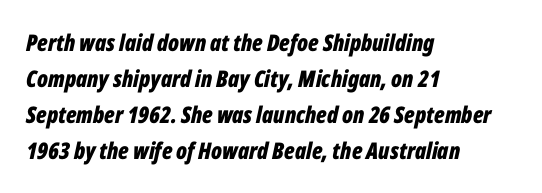
Q: Is the text bold? A: Yes.
Q: Is the text italic (slanted)? A: Yes, it leans right by about 12 degrees.
Q: Is the text underlined? A: No.
Q: How is the paragraph aligned? A: Left-aligned.
Q: Is the spacing between letters normal or unusually wide? A: Normal.
Q: Is the spacing between lines tight, normal or loose? A: Normal.
